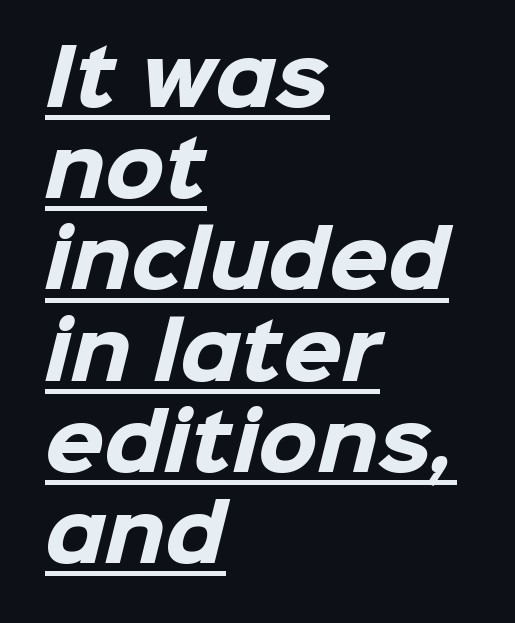
The image shows 76 px heavy sans-serif type; set left-aligned, line spacing 1.2x, normal letter spacing, underlined; low stroke contrast and a medium x-height.
